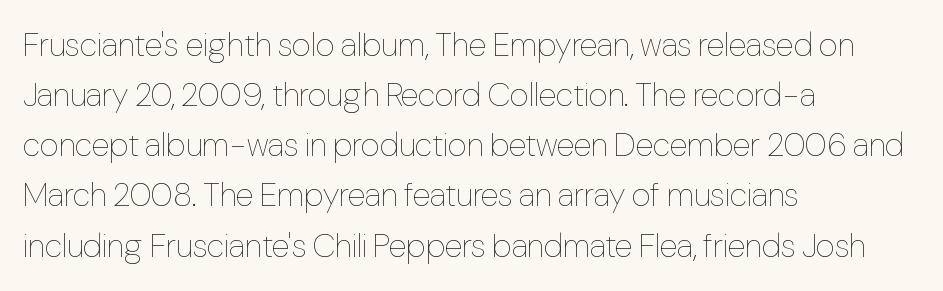
{"italic": "no", "bold": "no", "weight": "thin", "width": "condensed", "stroke_contrast": "low", "x_height": "medium", "monospaced": "no", "underline": "no", "align": "left", "line_spacing": "normal", "line_spacing_ratio": 1.52, "letter_spacing": "normal", "letter_spacing_em": 0.0, "glyph_px": 33}
